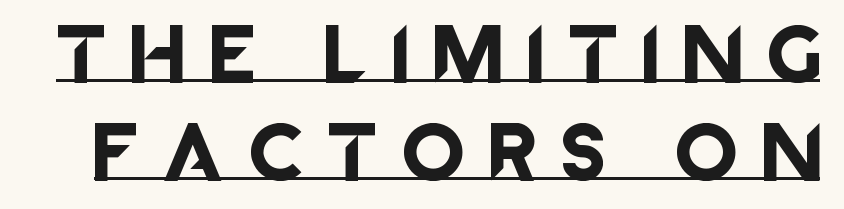
{"serif": "no", "italic": "no", "width": "normal", "stroke_contrast": "low", "x_height": "large", "monospaced": "no", "underline": "yes", "line_spacing": "normal", "line_spacing_ratio": 1.6, "letter_spacing": "wide", "letter_spacing_em": 0.46, "glyph_px": 61}
